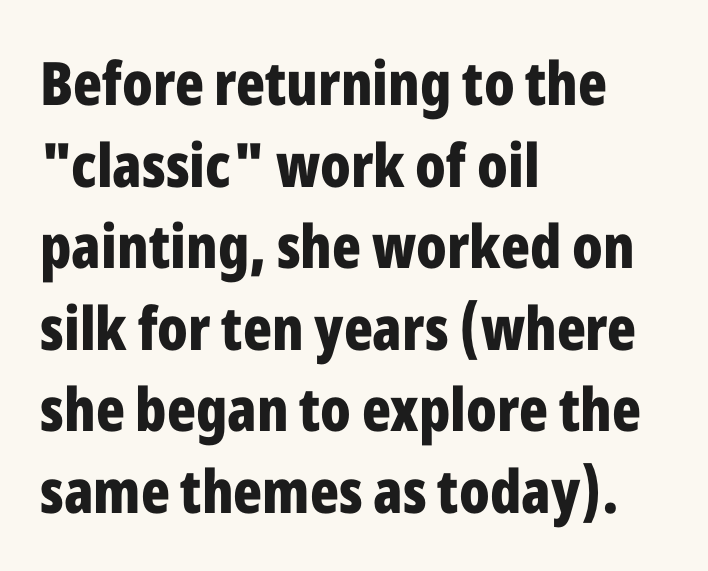
The image shows 60 px bold, condensed sans-serif type, upright; set left-aligned, normal line spacing (1.36x), normal letter spacing, not underlined; low stroke contrast and a medium x-height.
